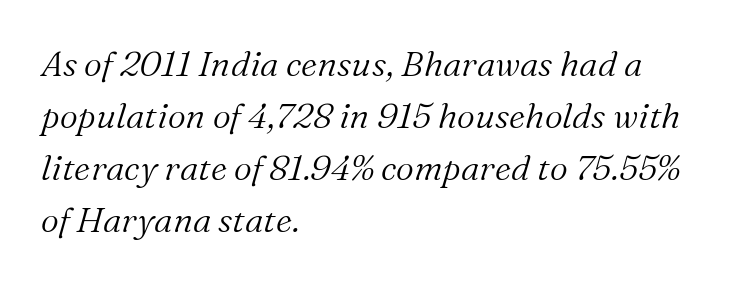
The characters display serif detailing at their extremities. Do the characters align in a grid? No, the font is proportional. The face used here is rendered with its standard letterfit. Teacher's note: observe the even left margin — that is flush-left alignment. The foot of each line stays bare and open. Looking at the ascenders, they clearly lean.
